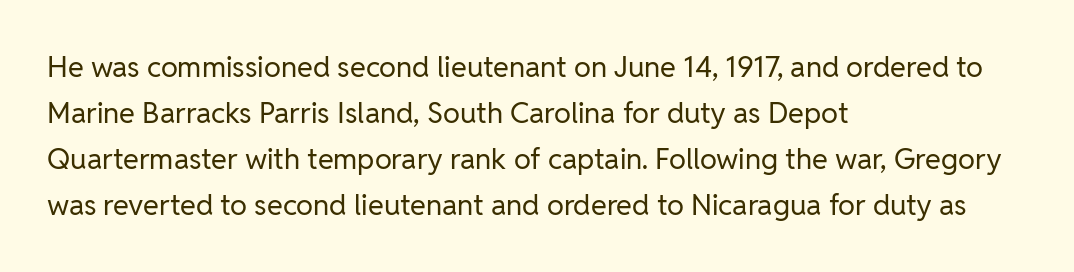
Q: Is the text bold? A: No.
Q: Is the text italic (slanted)? A: No, it is upright.
Q: Is the typeface a serif or a sans-serif typeface? A: Sans-serif.
Q: Is the text underlined? A: No.
Q: How is the paragraph aligned? A: Left-aligned.
Q: Is the spacing between letters normal or unusually wide? A: Normal.
Q: Is the spacing between lines tight, normal or loose? A: Normal.
Q: Width (condensed, normal, or wide)? A: Normal.
Q: Stroke contrast? A: Low.
Q: x-height? A: Medium.
Q: Monospaced? A: No.
